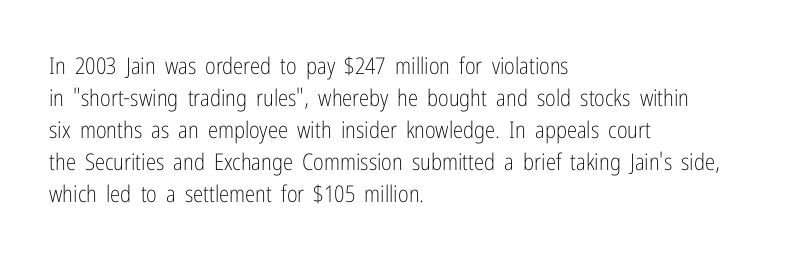
Q: Is the text bold? A: No.
Q: Is the text italic (slanted)? A: No, it is upright.
Q: Is the text underlined? A: No.
Q: How is the paragraph aligned? A: Left-aligned.
Q: Is the spacing between letters normal or unusually wide? A: Normal.
Q: Is the spacing between lines tight, normal or loose? A: Normal.
